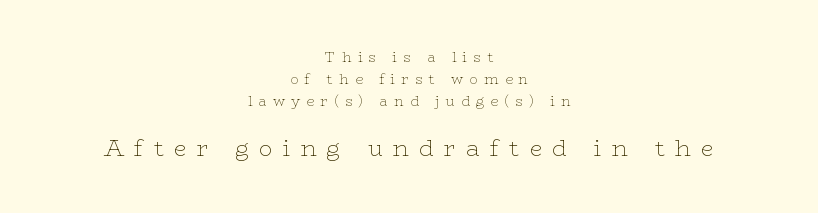
{"italic": "no", "bold": "no", "underline": "no", "align": "center", "line_spacing": "normal", "line_spacing_ratio": 1.57, "letter_spacing": "wide", "letter_spacing_em": 0.44, "larger_block": "second", "size_ratio": 1.64, "glyph_px": 23}
